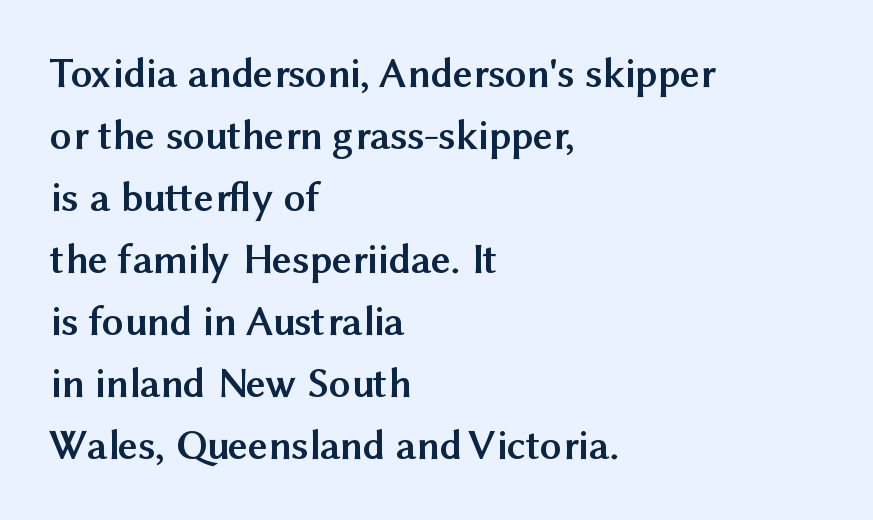
Normally led — the rows are evenly, conventionally spaced. The face used here is rendered with its standard letterfit. Notice how the stems are strictly vertical — no italics here. Letterform terminals end flat and unadorned throughout the passage. The words here are not underlined. Think of a printed novel: that variable character pitch is what you see here.
